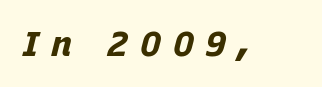
The image shows 35 px bold type, italic (leaning right); set unusually wide letter spacing (+0.34 em), not underlined; low stroke contrast and a large x-height.
